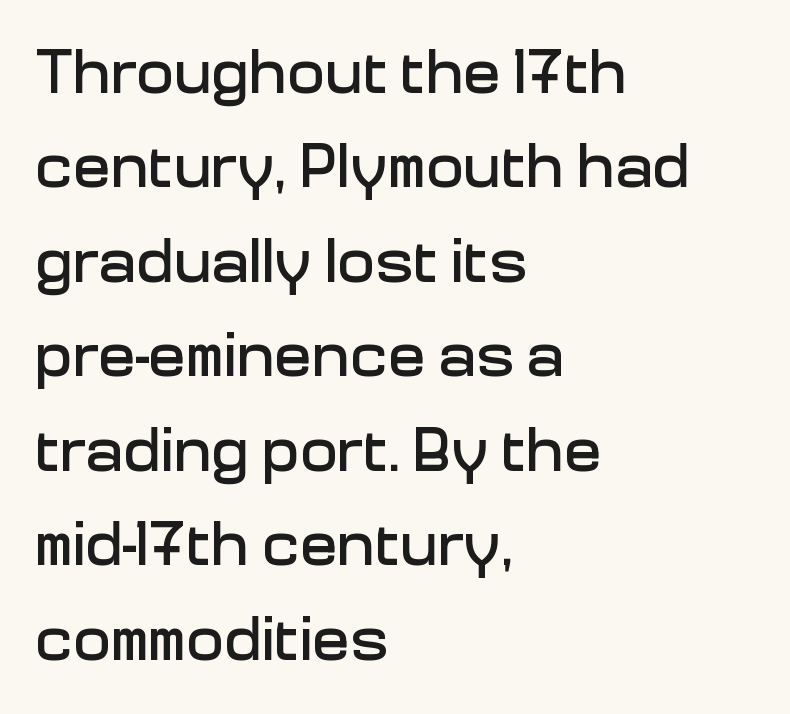
The compositor pushed each line to the left boundary. The face used here is proportionally spaced, like ordinary book or web type. The face used here is rendered with its standard letterfit. Does the type have serifs? No, each stem ends abruptly.
